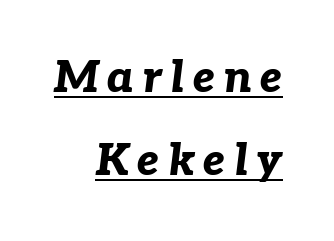
Q: Is the text bold? A: Yes.
Q: Is the text italic (slanted)? A: Yes, it leans right by about 7 degrees.
Q: Is the text underlined? A: Yes.
Q: How is the paragraph aligned? A: Right-aligned.
Q: Width (condensed, normal, or wide)? A: Normal.
Q: Stroke contrast? A: Low.
Q: x-height? A: Medium.
Q: Monospaced? A: No.
